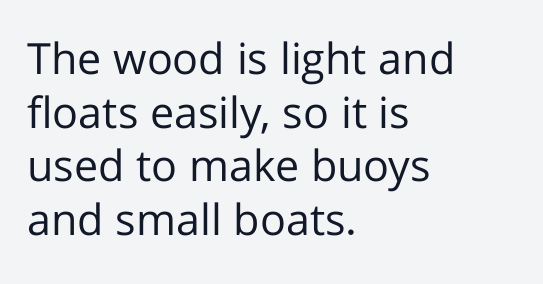
{"serif": "no", "italic": "no", "bold": "no", "weight": "regular", "width": "normal", "stroke_contrast": "low", "x_height": "medium", "monospaced": "no", "underline": "no", "align": "left", "line_spacing": "normal", "line_spacing_ratio": 1.25, "letter_spacing": "normal", "letter_spacing_em": 0.0, "glyph_px": 43}
